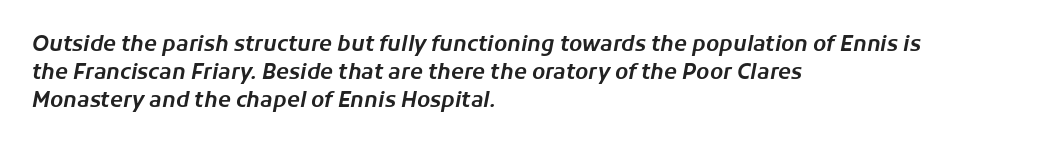
The image shows 21 px text type, italic (leaning right); set left-aligned, normal line spacing (1.34x), normal letter spacing, not underlined.
